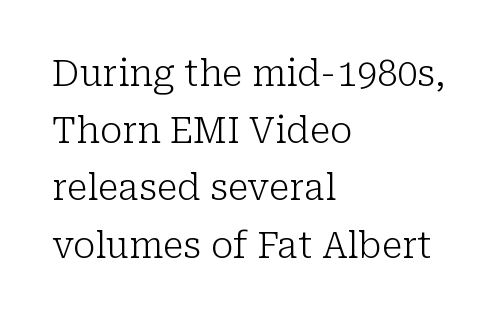
{"serif": "yes", "italic": "no", "bold": "no", "weight": "light", "width": "normal", "stroke_contrast": "low", "x_height": "medium", "monospaced": "no", "underline": "no", "align": "left", "line_spacing": "normal", "line_spacing_ratio": 1.59, "letter_spacing": "normal", "letter_spacing_em": 0.0, "glyph_px": 36}
